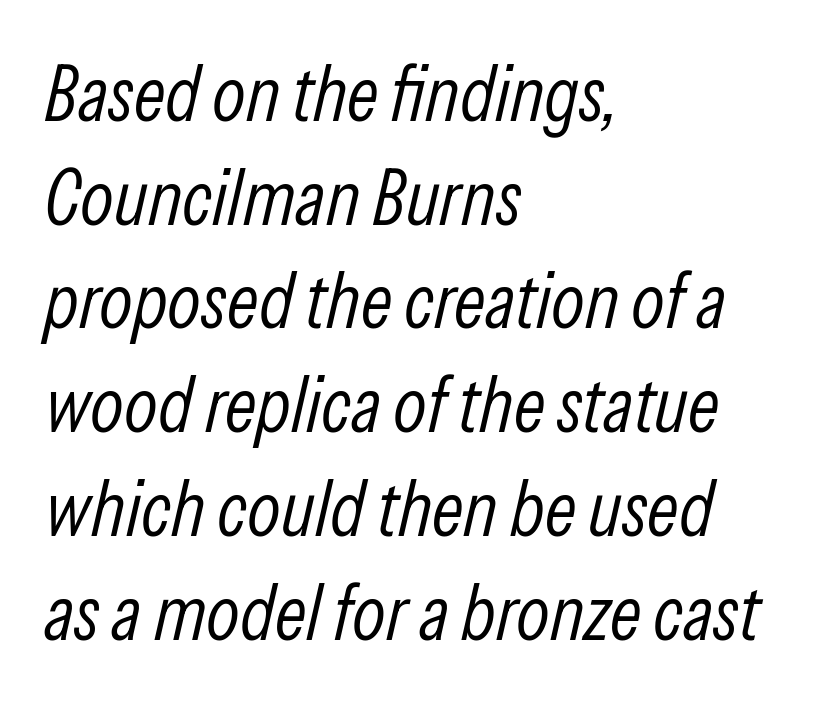
A normal amount of white space separates one row of letters from the next. Nobody drew a line under any word here. Posture: slanted. Observe the ordinary spacing: letters are neighbours, not strangers. Heft: none added — not bold.
